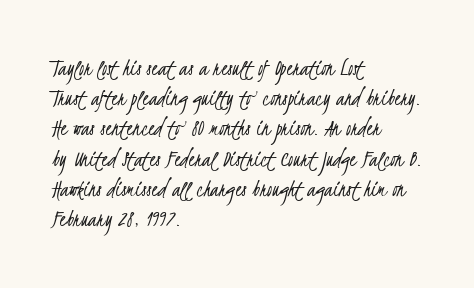
Q: Is the text bold? A: No.
Q: Is the text underlined? A: No.
Q: How is the paragraph aligned? A: Left-aligned.
Q: Is the spacing between letters normal or unusually wide? A: Normal.
